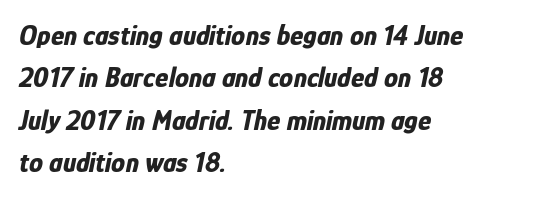
The font's italic variant was chosen for this text. Strong, thick strokes mark this as bold type. Do the characters align in a grid? No, the font is proportional. The rendering uses a moderate line-height, typical for paragraphs. These lines are set flush left with a ragged right edge.
